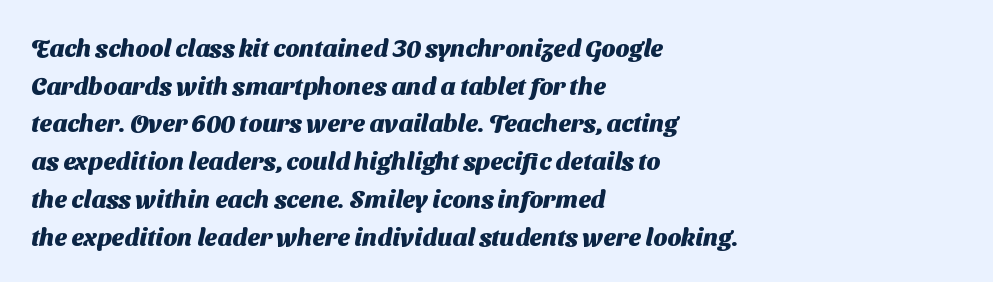
{"bold": "yes", "underline": "no", "align": "left", "line_spacing": "normal", "line_spacing_ratio": 1.51, "letter_spacing": "normal", "letter_spacing_em": 0.0, "glyph_px": 25}
